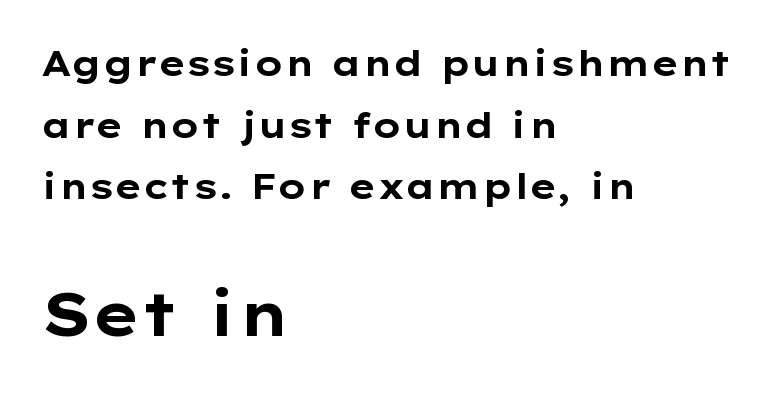
{"serif": "no", "italic": "no", "bold": "yes", "weight": "bold", "width": "wide", "stroke_contrast": "low", "x_height": "medium", "monospaced": "no", "underline": "no", "align": "left", "line_spacing_ratio": 1.76, "letter_spacing": "normal", "letter_spacing_em": 0.0, "larger_block": "second", "size_ratio": 1.74, "glyph_px": 61}
